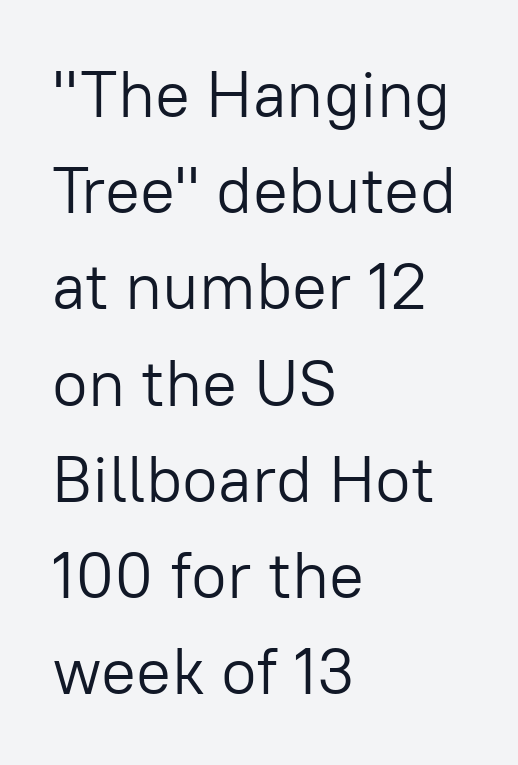
{"serif": "no", "italic": "no", "bold": "no", "weight": "light", "width": "normal", "stroke_contrast": "low", "x_height": "medium", "monospaced": "no", "underline": "no", "align": "left", "line_spacing": "normal", "line_spacing_ratio": 1.48, "letter_spacing": "normal", "letter_spacing_em": 0.0, "glyph_px": 65}
